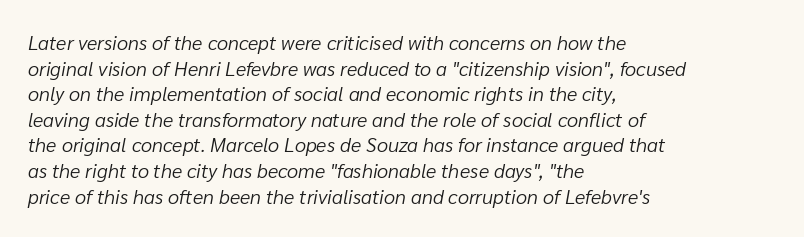
Q: Is the text bold? A: No.
Q: Is the text italic (slanted)? A: Yes, it leans right by about 10 degrees.
Q: Is the text underlined? A: No.
Q: How is the paragraph aligned? A: Left-aligned.
Q: Is the spacing between letters normal or unusually wide? A: Normal.
Q: Is the spacing between lines tight, normal or loose? A: Normal.
